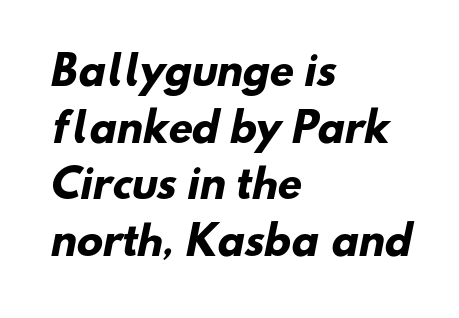
The image shows 39 px heavy sans-serif type; set left-aligned, normal line spacing (1.45x), normal letter spacing, not underlined; low stroke contrast and a small x-height.
